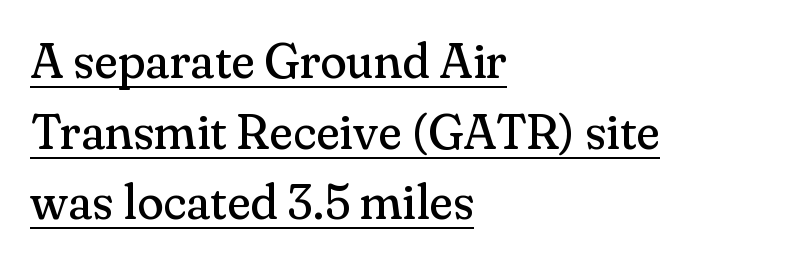
Compared with typical paragraphs, the rows here are spaced about the same. The line texture is even and compact thanks to regular tracking. The paragraph has a hard left edge and a soft right edge. Note the varied advance widths — an 'i' is clearly narrower than an 'm'. Note: serifs present on the glyphs.
